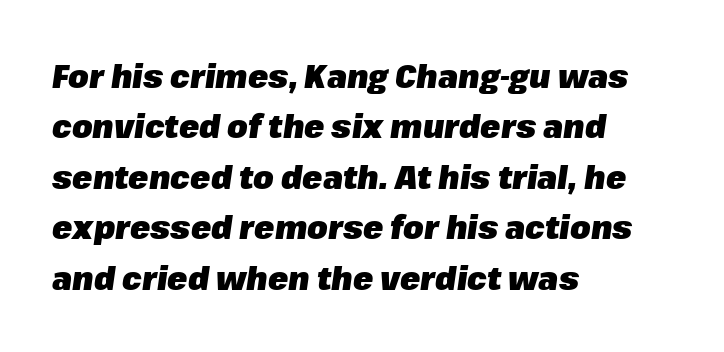
{"italic": "yes", "lean": "right", "slant_degrees": 8, "bold": "yes", "weight": "heavy", "width": "normal", "stroke_contrast": "low", "x_height": "medium", "monospaced": "no", "underline": "no", "align": "left", "line_spacing": "normal", "line_spacing_ratio": 1.53, "letter_spacing": "normal", "letter_spacing_em": 0.0, "glyph_px": 33}
